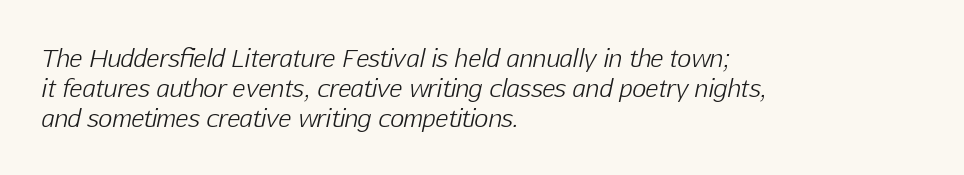
The image shows 24 px text type, italic (leaning right); set left-aligned, normal line spacing (1.26x), normal letter spacing, not underlined.
